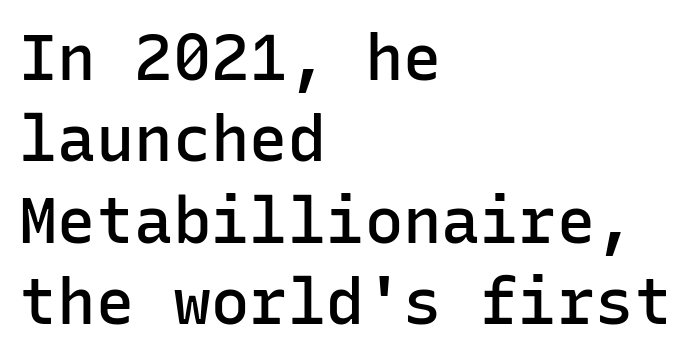
The horizontal fit of the characters is conventional and even. This sample uses a sans-serif face. The face used here is a semibold: visibly heavier than regular, lighter than bold. Think of a typewriter: that constant character pitch is what you see here. The rows are spaced the way most documents space them.
